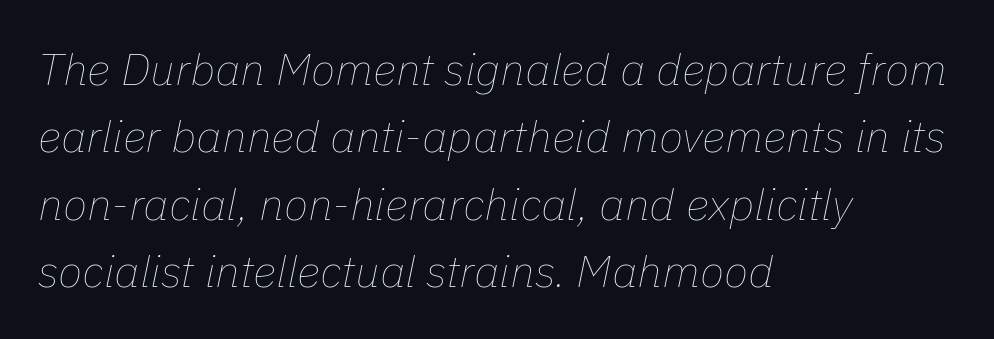
Q: Is the text bold? A: No.
Q: Is the text italic (slanted)? A: Yes, it leans right by about 11 degrees.
Q: Is the text underlined? A: No.
Q: How is the paragraph aligned? A: Left-aligned.
Q: Is the spacing between letters normal or unusually wide? A: Normal.
Q: Is the spacing between lines tight, normal or loose? A: Normal.
Q: Width (condensed, normal, or wide)? A: Normal.
Q: Stroke contrast? A: Low.
Q: x-height? A: Medium.
Q: Monospaced? A: No.
